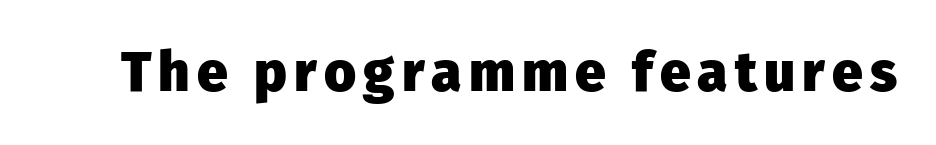
{"serif": "no", "italic": "no", "bold": "yes", "weight": "heavy", "width": "normal", "stroke_contrast": "low", "x_height": "medium", "monospaced": "no", "underline": "no", "glyph_px": 55}
